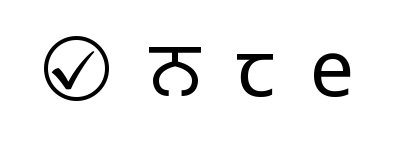
{"serif": "no", "italic": "no", "bold": "no", "weight": "light", "width": "normal", "stroke_contrast": "low", "x_height": "medium", "monospaced": "no", "underline": "no", "letter_spacing": "wide", "letter_spacing_em": 0.45, "glyph_px": 79}
